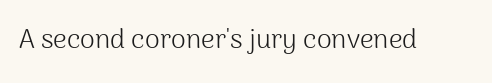
Q: Is the text bold? A: No.
Q: Is the text italic (slanted)? A: No, it is upright.
Q: Is the text underlined? A: No.
Q: Is the spacing between letters normal or unusually wide? A: Normal.
